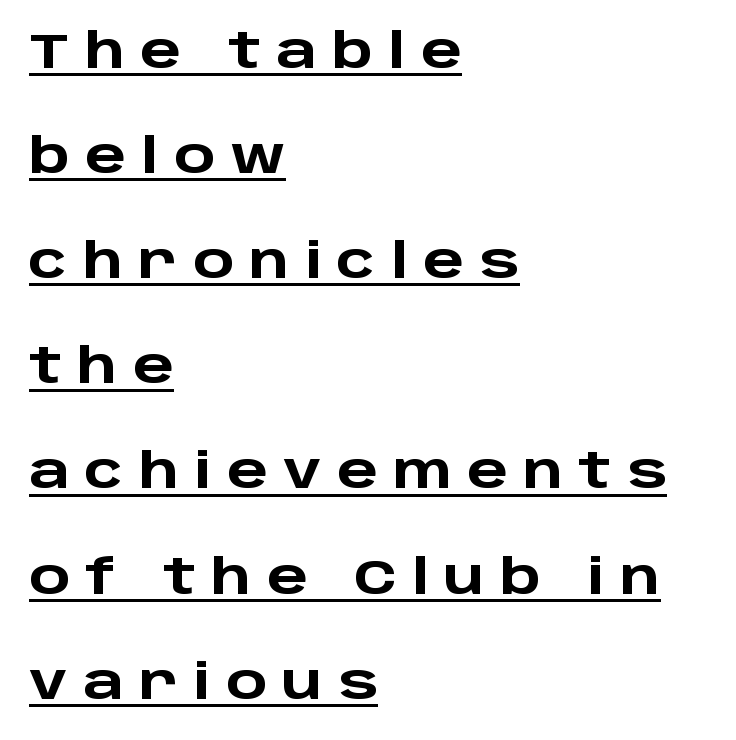
{"serif": "no", "italic": "no", "bold": "yes", "weight": "heavy", "width": "wide", "stroke_contrast": "low", "x_height": "large", "monospaced": "no", "underline": "yes", "align": "left", "line_spacing": "loose", "line_spacing_ratio": 2.19, "letter_spacing": "wide", "letter_spacing_em": 0.32, "glyph_px": 48}
